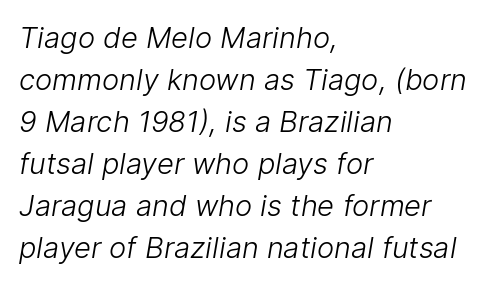
The image shows 29 px light sans-serif type; set left-aligned, normal line spacing (1.45x), normal letter spacing, not underlined; low stroke contrast and a medium x-height.
